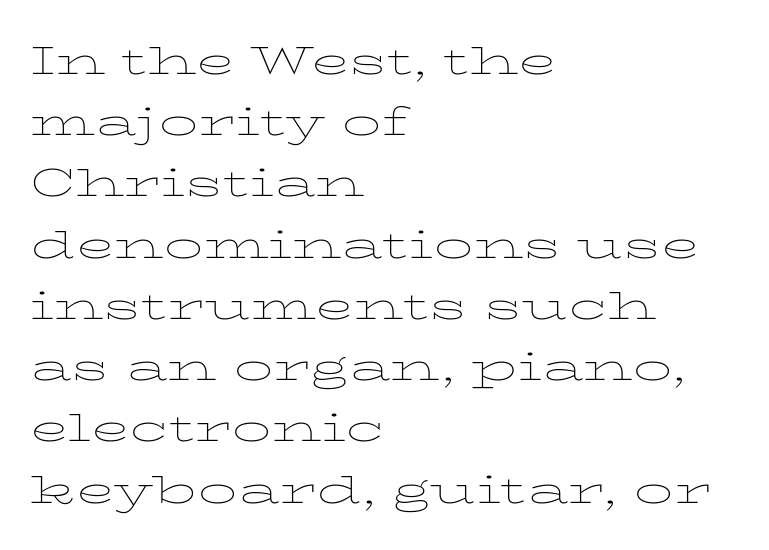
Q: Is the text bold? A: No.
Q: Is the text italic (slanted)? A: No, it is upright.
Q: Is the typeface a serif or a sans-serif typeface? A: Serif.
Q: Is the text underlined? A: No.
Q: How is the paragraph aligned? A: Left-aligned.
Q: Is the spacing between letters normal or unusually wide? A: Normal.
Q: Is the spacing between lines tight, normal or loose? A: Normal.
Q: Width (condensed, normal, or wide)? A: Wide.
Q: Stroke contrast? A: Low.
Q: x-height? A: Medium.
Q: Monospaced? A: No.
